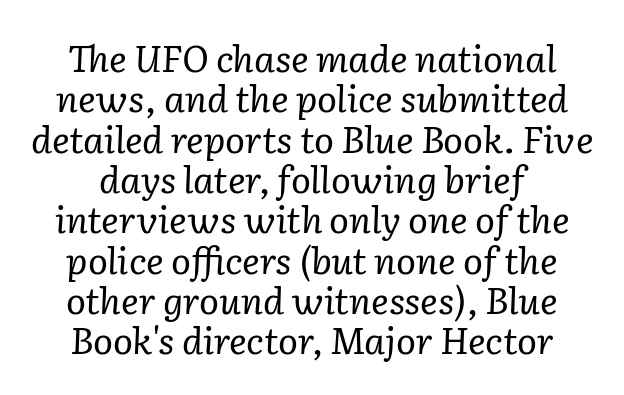
{"serif": "yes", "italic": "yes", "lean": "right", "slant_degrees": 2, "bold": "no", "weight": "regular", "width": "normal", "stroke_contrast": "low", "x_height": "medium", "monospaced": "no", "underline": "no", "line_spacing": "tight", "line_spacing_ratio": 1.09, "letter_spacing": "normal", "letter_spacing_em": 0.0, "glyph_px": 37}
